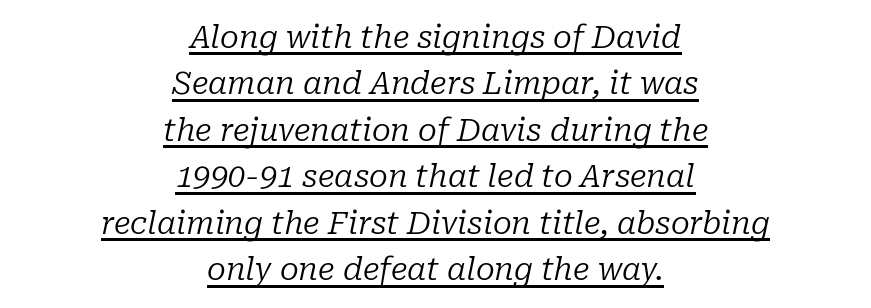
The image shows 31 px regular-weight serif type, italic (leaning right); set centered, normal line spacing (1.5x), normal letter spacing, underlined; low stroke contrast and a medium x-height.
